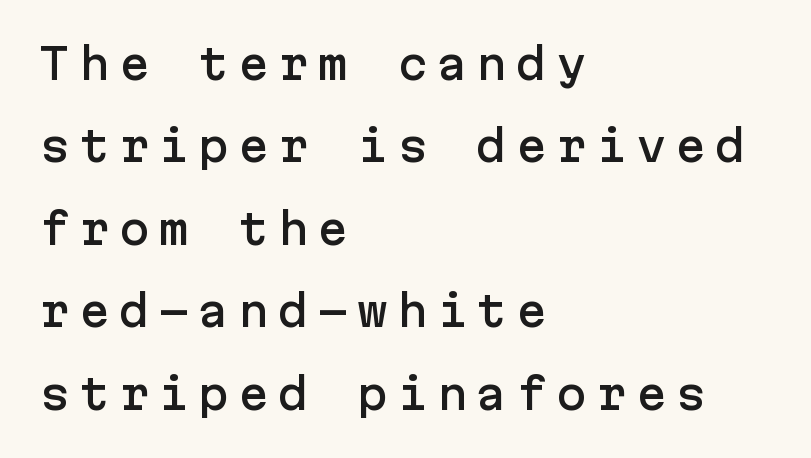
The image shows 41 px sans-serif type, upright; set left-aligned, loose line spacing (2.01x), unusually wide letter spacing (+0.22 em), not underlined; low stroke contrast and a medium x-height.
